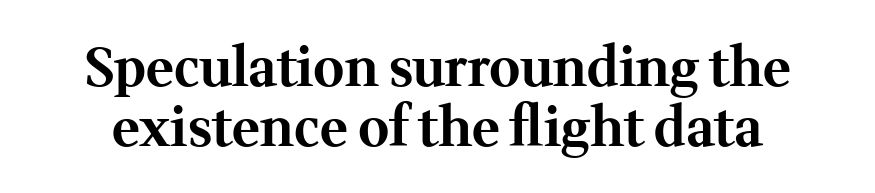
Q: Is the text bold? A: Yes.
Q: Is the text italic (slanted)? A: No, it is upright.
Q: Is the typeface a serif or a sans-serif typeface? A: Serif.
Q: Is the text underlined? A: No.
Q: How is the paragraph aligned? A: Centered.
Q: Is the spacing between letters normal or unusually wide? A: Normal.
Q: Is the spacing between lines tight, normal or loose? A: Tight.
Q: Width (condensed, normal, or wide)? A: Normal.
Q: Stroke contrast? A: Medium.
Q: x-height? A: Medium.
Q: Monospaced? A: No.
